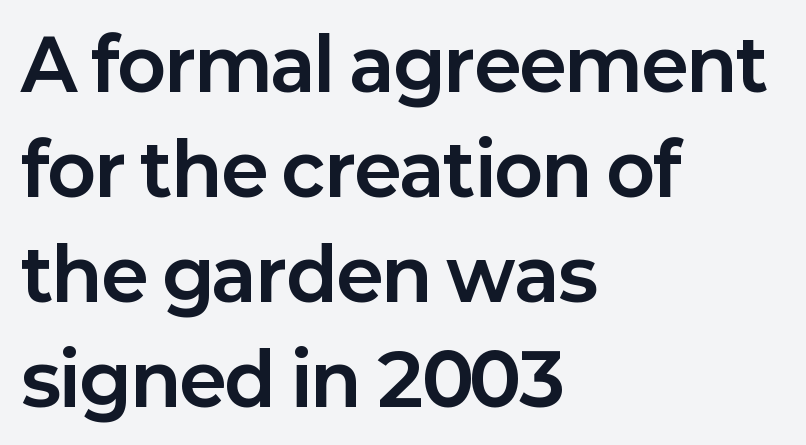
Visually the block forms a straight wall on the left and a jagged coastline on the right. Bare-footed words on every line. Characters follow at the spacing the type designer built in. Note: no serifs on the glyphs. You'd pick this weight for a headline — it's a proper bold.
